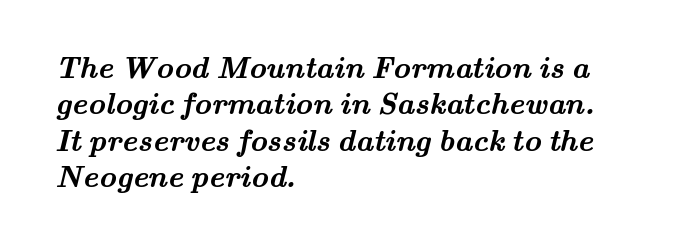
{"serif": "yes", "bold": "yes", "weight": "semibold", "width": "wide", "stroke_contrast": "medium", "x_height": "small", "monospaced": "no", "underline": "no", "align": "left", "line_spacing_ratio": 1.21, "letter_spacing": "normal", "letter_spacing_em": 0.0, "glyph_px": 30}
